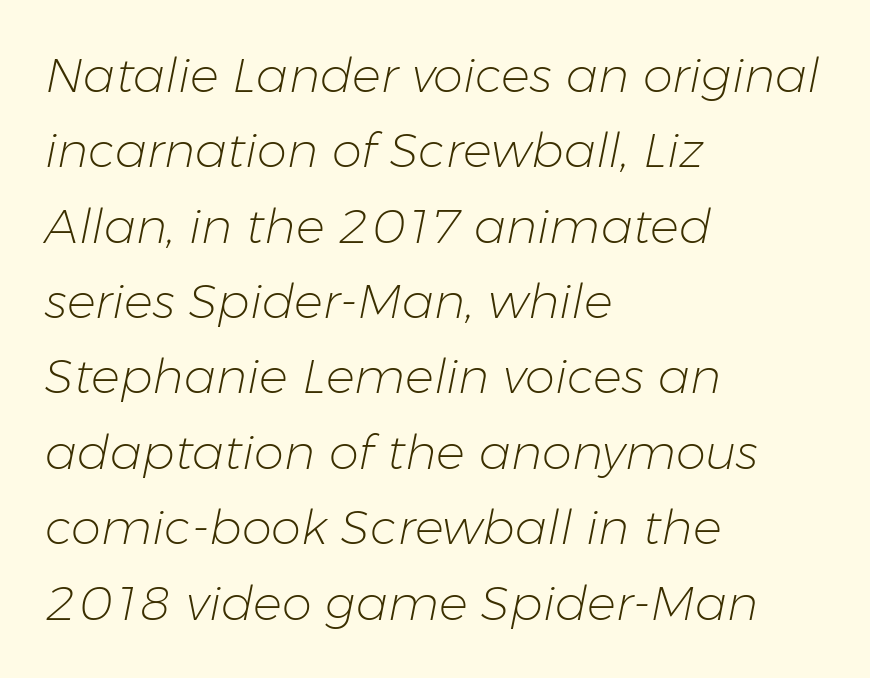
The image shows 48 px light type, italic (leaning right); set left-aligned, normal line spacing (1.57x), normal letter spacing, not underlined; low stroke contrast and a medium x-height.
